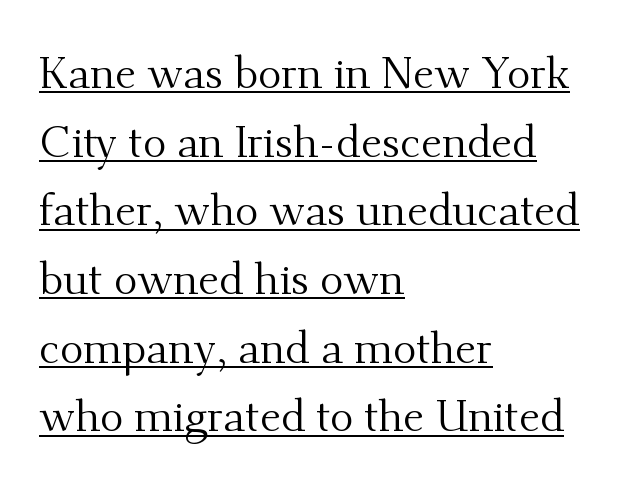
{"serif": "yes", "italic": "no", "bold": "no", "weight": "regular", "width": "normal", "stroke_contrast": "medium", "x_height": "small", "monospaced": "no", "underline": "yes", "align": "left", "line_spacing": "normal", "line_spacing_ratio": 1.56, "letter_spacing": "normal", "letter_spacing_em": 0.0, "glyph_px": 44}
